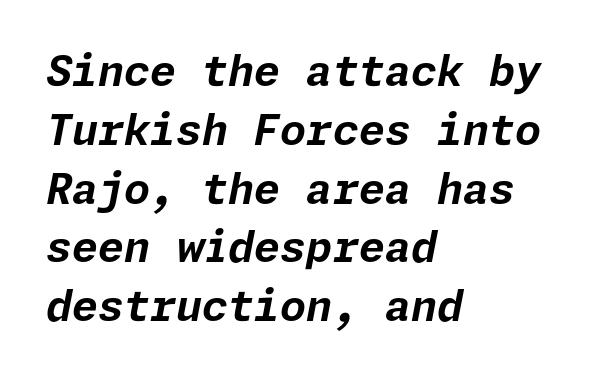
Q: Is the text bold? A: Yes.
Q: Is the text italic (slanted)? A: Yes, it leans right by about 11 degrees.
Q: Is the text underlined? A: No.
Q: How is the paragraph aligned? A: Left-aligned.
Q: Is the spacing between letters normal or unusually wide? A: Normal.
Q: Is the spacing between lines tight, normal or loose? A: Normal.
Q: Width (condensed, normal, or wide)? A: Normal.
Q: Stroke contrast? A: Low.
Q: x-height? A: Medium.
